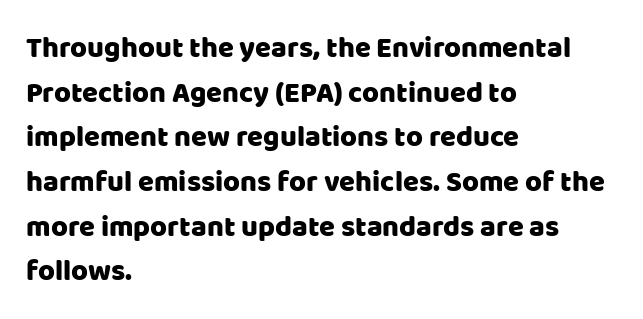
This block has exactly the height ordinary leading produces. Is this a fixed-width face? No — the glyphs have proportional, varying widths. Left-aligned paragraph, ragged on the right. Each row of text sits above clean, open space. The letters carry no serifs — their stems end cleanly without finishing strokes. In terms of letterspacing, this is plain default setting.
